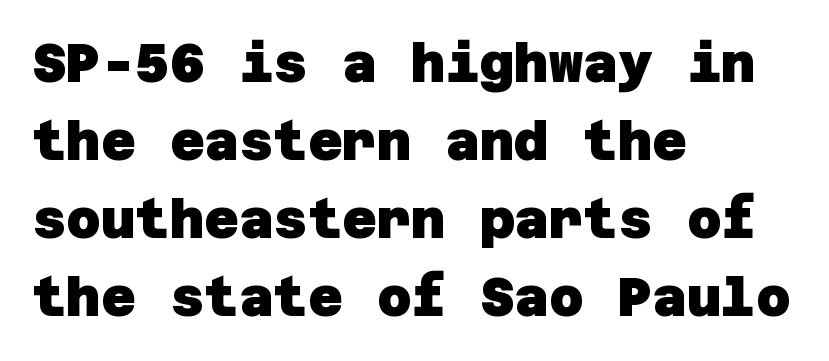
The rendering uses a moderate line-height, typical for paragraphs. The compositor pushed each line to the left boundary. Every letter is thick-stroked: bold, no question. Plain, unruled lines of type. This is sans-serif lettering, the kind often seen on screens and signage. Nobody touched the tracking dial on this one.
